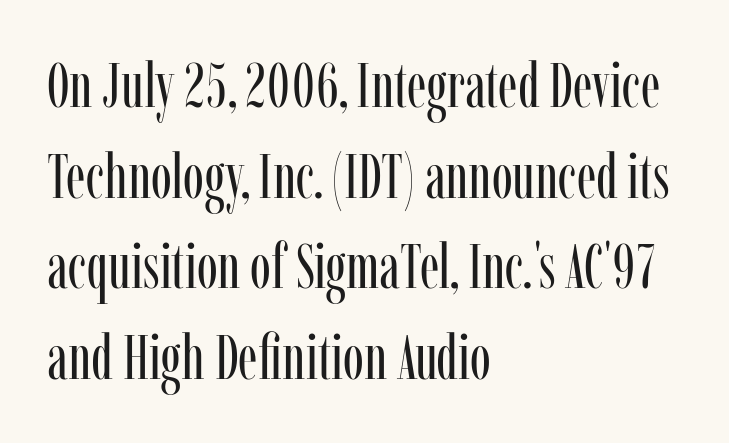
Q: Is the text bold? A: No.
Q: Is the text italic (slanted)? A: No, it is upright.
Q: Is the typeface a serif or a sans-serif typeface? A: Serif.
Q: Is the text underlined? A: No.
Q: How is the paragraph aligned? A: Left-aligned.
Q: Is the spacing between letters normal or unusually wide? A: Normal.
Q: Is the spacing between lines tight, normal or loose? A: Normal.
Q: Width (condensed, normal, or wide)? A: Condensed.
Q: Stroke contrast? A: Low.
Q: x-height? A: Medium.
Q: Monospaced? A: No.
